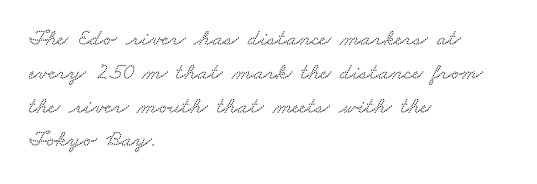
The image shows 23 px text type; set left-aligned, normal line spacing (1.47x), normal letter spacing, not underlined.
